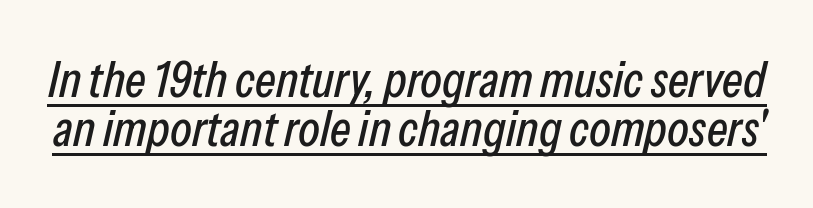
Q: Is the text italic (slanted)? A: Yes, it leans right by about 13 degrees.
Q: Is the text underlined? A: Yes.
Q: Is the spacing between letters normal or unusually wide? A: Normal.
Q: Is the spacing between lines tight, normal or loose? A: Tight.
Q: Width (condensed, normal, or wide)? A: Condensed.
Q: Stroke contrast? A: Low.
Q: x-height? A: Medium.
Q: Monospaced? A: No.
